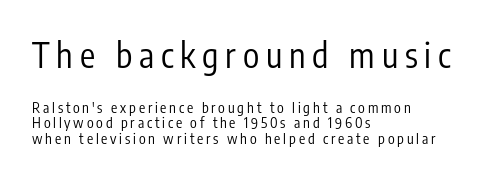
{"serif": "no", "italic": "no", "bold": "no", "weight": "regular", "width": "condensed", "stroke_contrast": "low", "x_height": "medium", "monospaced": "no", "underline": "no", "align": "left", "line_spacing": "tight", "line_spacing_ratio": 1.13, "letter_spacing": "wide", "letter_spacing_em": 0.2, "larger_block": "first", "size_ratio": 2.43, "glyph_px": 34}
